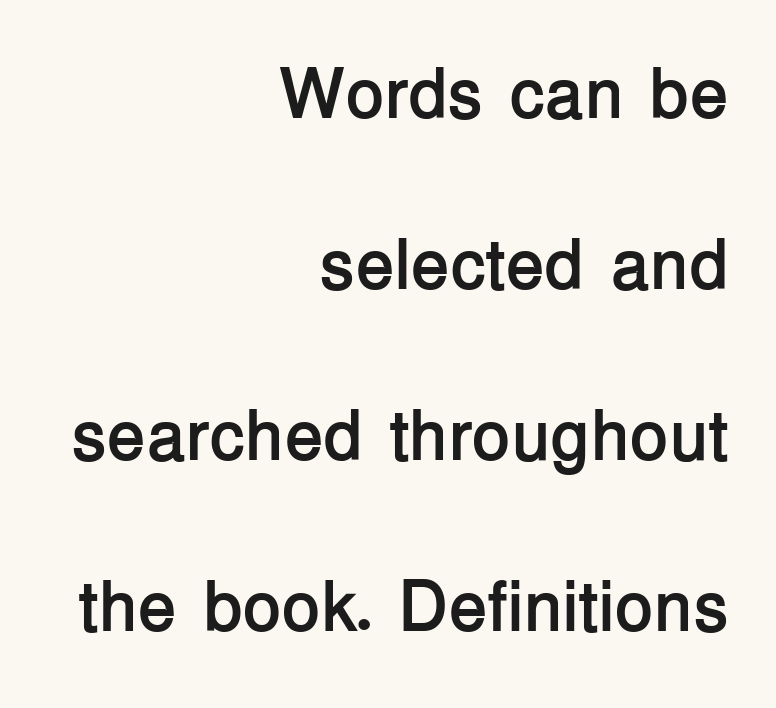
The image shows 71 px semibold sans-serif type, upright; set right-aligned, loose line spacing (2.41x), normal letter spacing, not underlined; low stroke contrast and a medium x-height.
